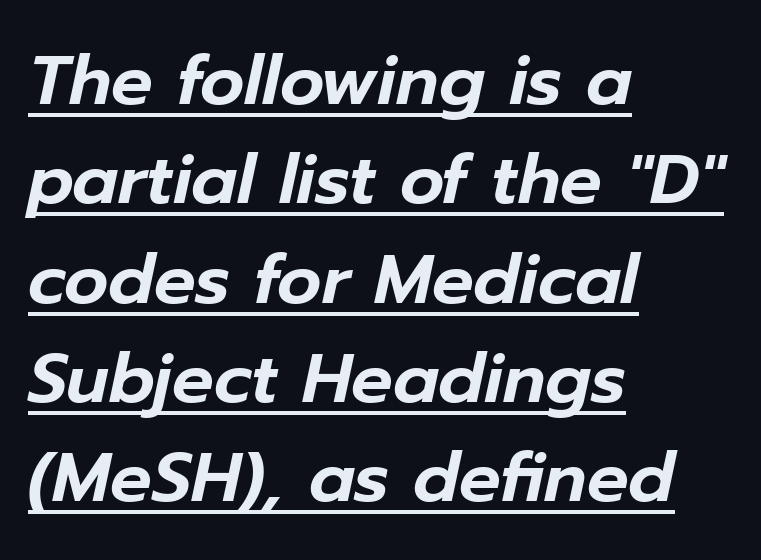
{"italic": "yes", "lean": "right", "slant_degrees": 12, "width": "normal", "stroke_contrast": "low", "x_height": "medium", "monospaced": "no", "underline": "yes", "align": "left", "line_spacing": "normal", "line_spacing_ratio": 1.44, "letter_spacing": "normal", "letter_spacing_em": 0.0, "glyph_px": 69}
